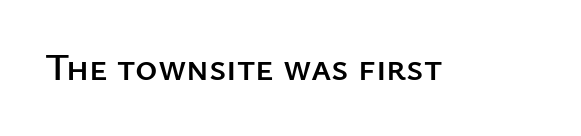
{"serif": "no", "italic": "no", "width": "normal", "stroke_contrast": "low", "x_height": "medium", "monospaced": "no", "underline": "no", "letter_spacing": "normal", "letter_spacing_em": 0.0, "glyph_px": 38}
